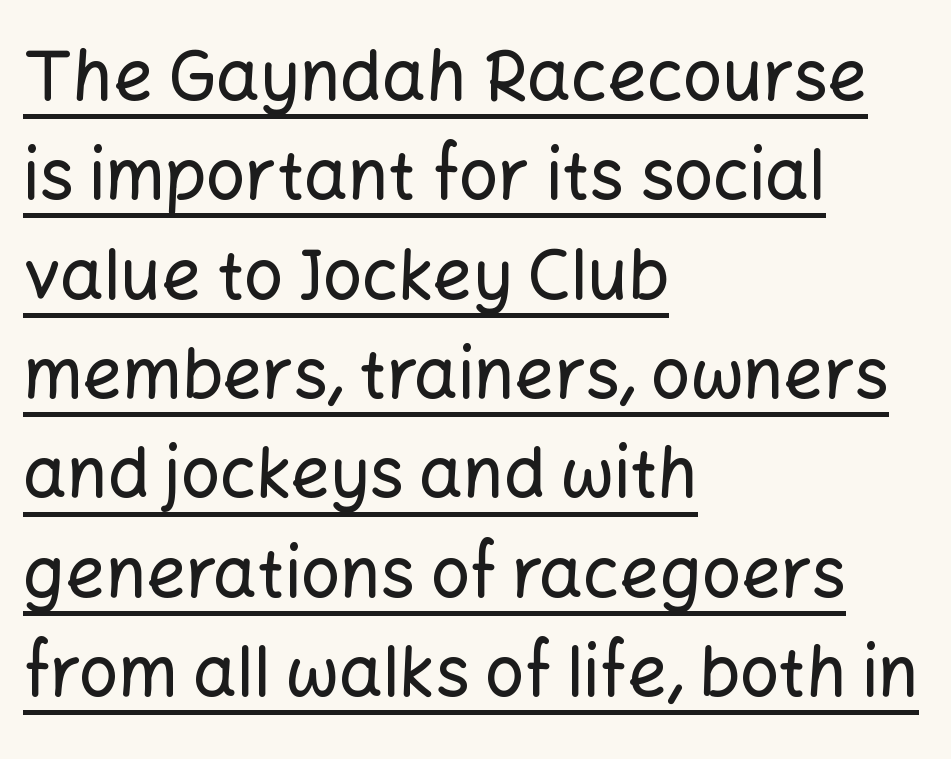
{"serif": "no", "italic": "no", "width": "normal", "stroke_contrast": "low", "x_height": "medium", "monospaced": "no", "underline": "yes", "align": "left", "line_spacing": "normal", "line_spacing_ratio": 1.44, "letter_spacing": "normal", "letter_spacing_em": 0.0, "glyph_px": 69}
